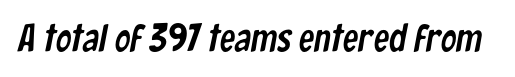
This sample has the flowing, uneven cadence of proportional lettering. Observe the ordinary spacing: letters are neighbours, not strangers. This sample uses a sans-serif face. A clean baseline with only descenders dipping below it.
